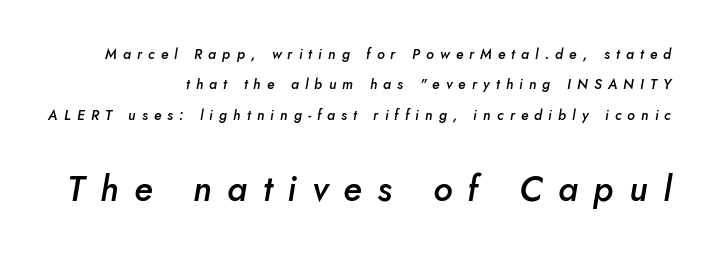
Each line ends at the same right margin while the left side varies. Widely set lines give the paragraph a tall, airy silhouette. Substantial extra tracking has been applied to these lines. Spacing verdict: proportional, widths tailored to each character.
